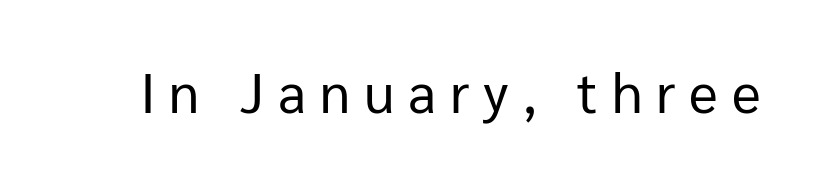
Q: Is the text bold? A: No.
Q: Is the text italic (slanted)? A: No, it is upright.
Q: Is the typeface a serif or a sans-serif typeface? A: Sans-serif.
Q: Is the text underlined? A: No.
Q: Is the spacing between letters normal or unusually wide? A: Unusually wide.
Q: Width (condensed, normal, or wide)? A: Normal.
Q: Stroke contrast? A: Low.
Q: x-height? A: Medium.
Q: Monospaced? A: No.
